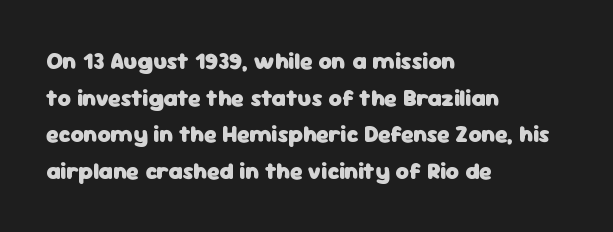
The image shows 23 px bold type, upright; set left-aligned, normal line spacing (1.59x), normal letter spacing, not underlined.
